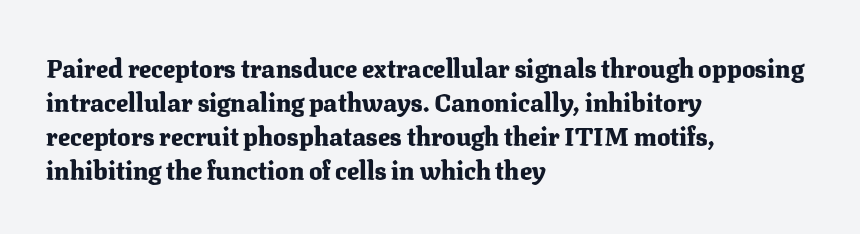
The image shows 25 px bold type, upright; set left-aligned, normal line spacing (1.36x), normal letter spacing, not underlined.
